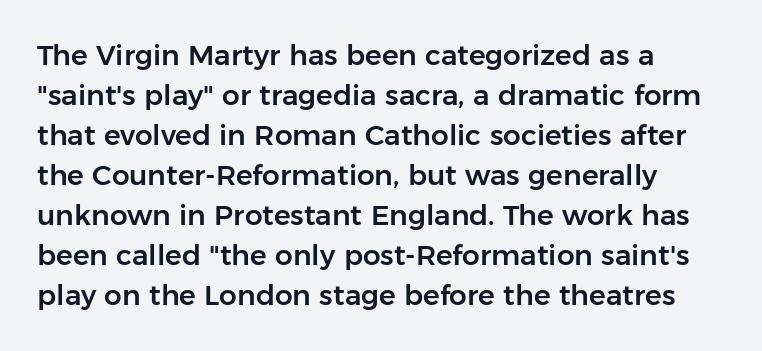
Note: no serifs on the glyphs. Looks like regular typesetting: each glyph gets only the width it needs. This rendering leaves character spacing at its baseline value. The gap between lines stays unmarked. No italicization has been applied; the sample stays upright. Vertical spacing — default.
